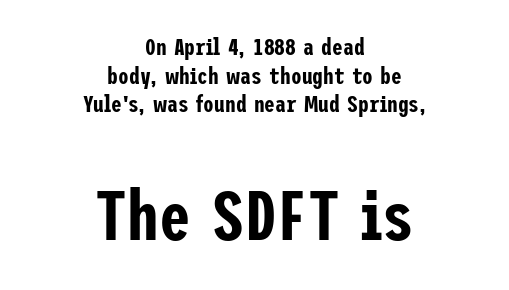
Q: Is the text italic (slanted)? A: No, it is upright.
Q: Is the typeface a serif or a sans-serif typeface? A: Sans-serif.
Q: Is the text underlined? A: No.
Q: How is the paragraph aligned? A: Centered.
Q: Is the spacing between letters normal or unusually wide? A: Normal.
Q: Which block of text is set in a larger size, the first (top) or the second (bottom)? A: The second (bottom) one.
Q: Width (condensed, normal, or wide)? A: Condensed.
Q: Stroke contrast? A: Low.
Q: x-height? A: Medium.
